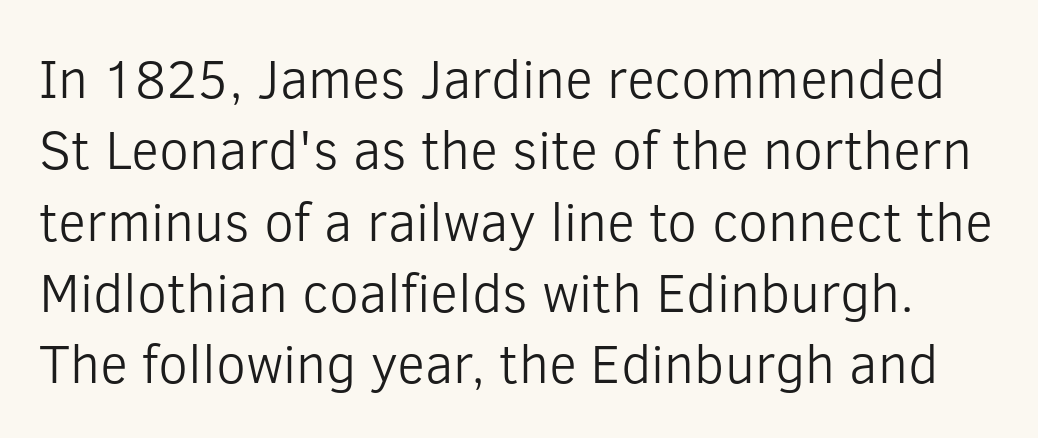
Q: Is the text bold? A: No.
Q: Is the text italic (slanted)? A: No, it is upright.
Q: Is the typeface a serif or a sans-serif typeface? A: Sans-serif.
Q: Is the text underlined? A: No.
Q: Is the spacing between letters normal or unusually wide? A: Normal.
Q: Is the spacing between lines tight, normal or loose? A: Normal.
Q: Width (condensed, normal, or wide)? A: Normal.
Q: Stroke contrast? A: Low.
Q: x-height? A: Medium.
Q: Monospaced? A: No.
